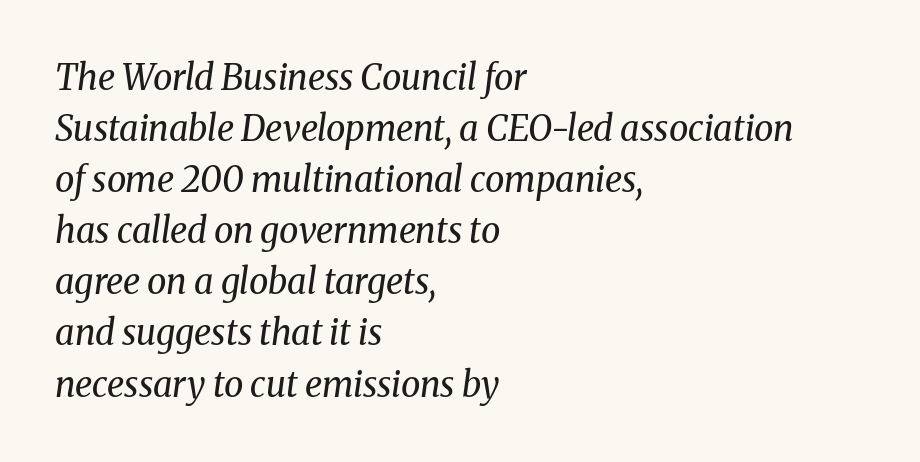
The image shows 35 px regular-weight serif type, italic (leaning right); set left-aligned, normal line spacing (1.46x), normal letter spacing, not underlined; medium stroke contrast and a medium x-height.
